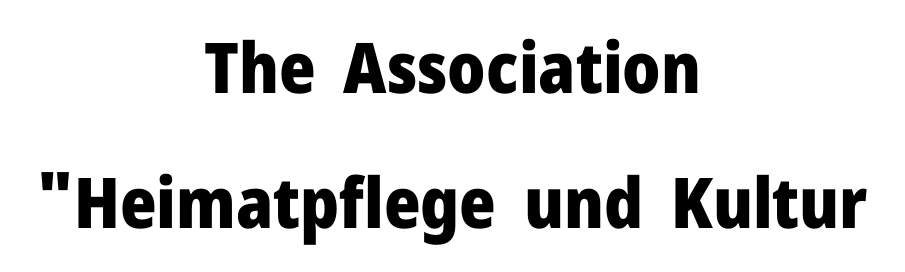
The image shows 70 px heavy sans-serif type, upright; set centered, loose line spacing (1.93x), normal letter spacing, not underlined; low stroke contrast and a medium x-height.
